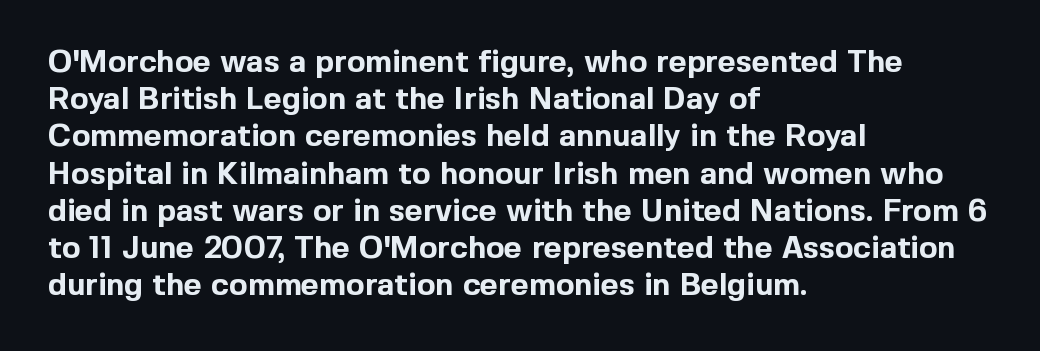
Q: Is the text bold? A: Yes.
Q: Is the text italic (slanted)? A: No, it is upright.
Q: Is the typeface a serif or a sans-serif typeface? A: Sans-serif.
Q: Is the text underlined? A: No.
Q: How is the paragraph aligned? A: Left-aligned.
Q: Is the spacing between letters normal or unusually wide? A: Normal.
Q: Width (condensed, normal, or wide)? A: Normal.
Q: x-height? A: Medium.
Q: Monospaced? A: No.
